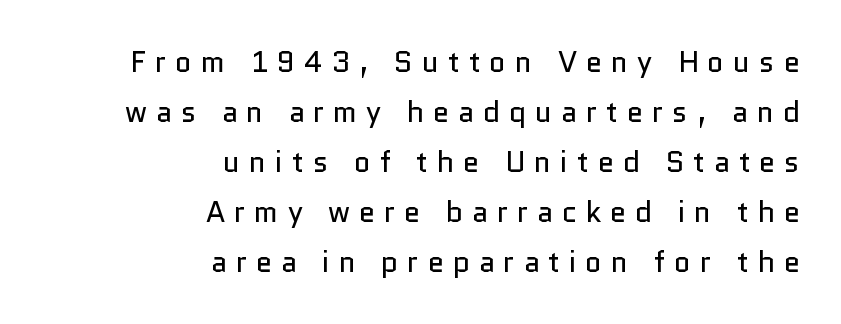
The typesetter chose a ragged-left arrangement here. The designer went with a sans here, leaving each stem footless. Words float on clear page, feet unadorned. Here the designer chose a conventional face with non-uniform glyph widths.
